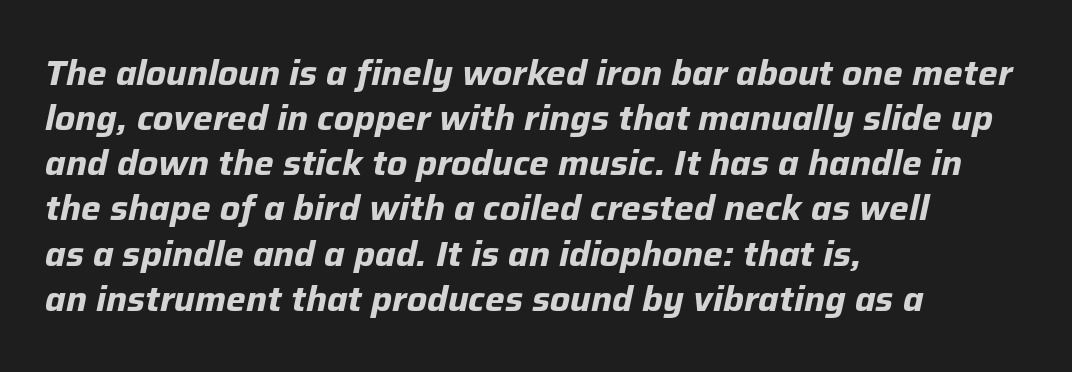
Notice how the stems are inclined rather than vertical — that's the hallmark of italics. Do the characters align in a grid? No, the font is proportional. The type is set solid horizontally, with unmodified tracking. You'd pick this weight for a headline — it's a proper bold. Rule under the text: the space is simply empty.
